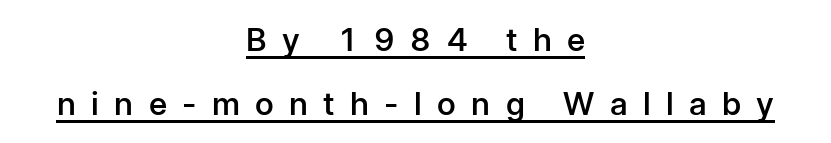
The type is letterspaced generously, with wide tracking. The rendering uses natural spacing where letterforms have individual widths. The letters stand straight up with perfectly vertical stems. A typesetter would label this face a sans.
